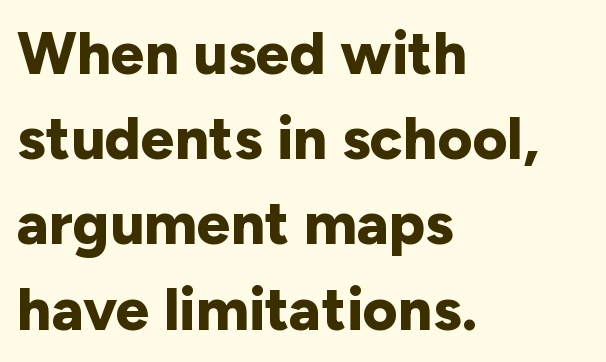
The typeface chosen for these lines omits serifs. This sample uses an upright cut, with every glyph sitting square on the baseline. A classic flush-left, rag-right setting is used for this passage. Every letter is thick-stroked: bold, no question. Underlining? Definitely not there. Is there much room between lines? A standard amount, neither cramped nor airy.
